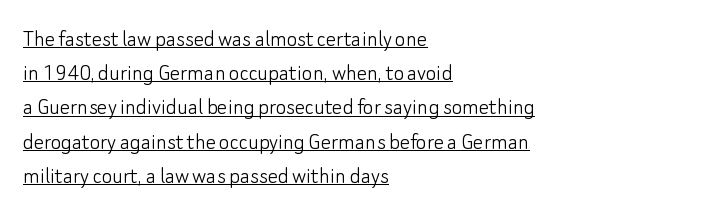
The image shows 25 px text type, upright; set left-aligned, normal line spacing (1.37x), normal letter spacing, underlined.
